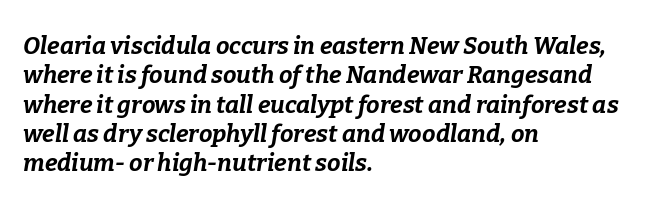
{"italic": "yes", "lean": "right", "slant_degrees": 9, "bold": "yes", "underline": "no", "align": "left", "line_spacing_ratio": 1.22, "letter_spacing": "normal", "letter_spacing_em": 0.0, "glyph_px": 24}
